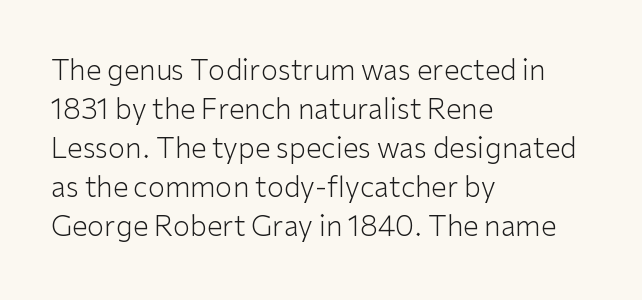
The image shows 28 px light sans-serif type, upright; set left-aligned, normal line spacing (1.39x), normal letter spacing, not underlined; low stroke contrast and a medium x-height.
